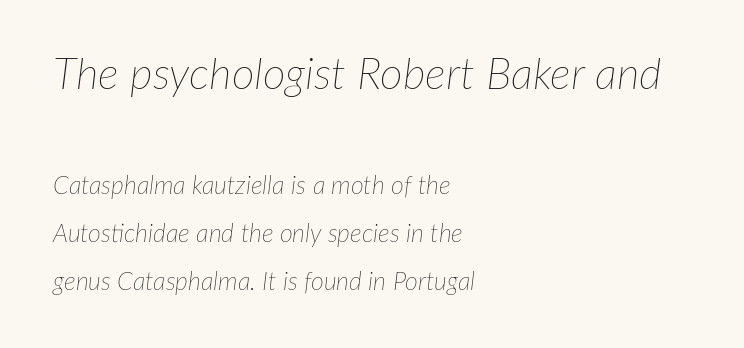
{"italic": "yes", "lean": "right", "slant_degrees": 7, "bold": "no", "weight": "thin", "width": "normal", "stroke_contrast": "low", "x_height": "medium", "monospaced": "no", "underline": "no", "align": "left", "line_spacing": "loose", "line_spacing_ratio": 1.92, "letter_spacing": "normal", "letter_spacing_em": 0.0, "larger_block": "first", "size_ratio": 1.76, "glyph_px": 44}
